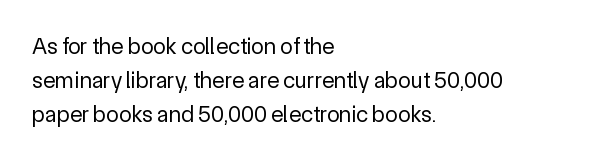
{"italic": "no", "bold": "no", "underline": "no", "align": "left", "line_spacing": "normal", "line_spacing_ratio": 1.47, "letter_spacing": "normal", "letter_spacing_em": 0.0, "glyph_px": 23}
